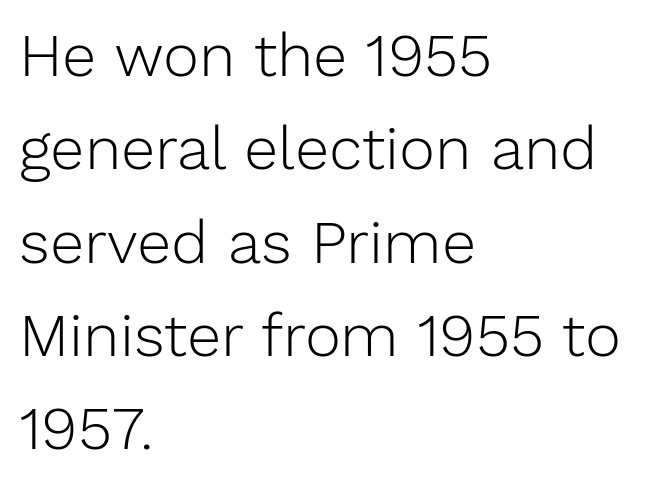
{"serif": "no", "italic": "no", "bold": "no", "weight": "light", "width": "normal", "stroke_contrast": "low", "x_height": "medium", "monospaced": "no", "underline": "no", "align": "left", "line_spacing": "normal", "line_spacing_ratio": 1.53, "letter_spacing": "normal", "letter_spacing_em": 0.0, "glyph_px": 61}
